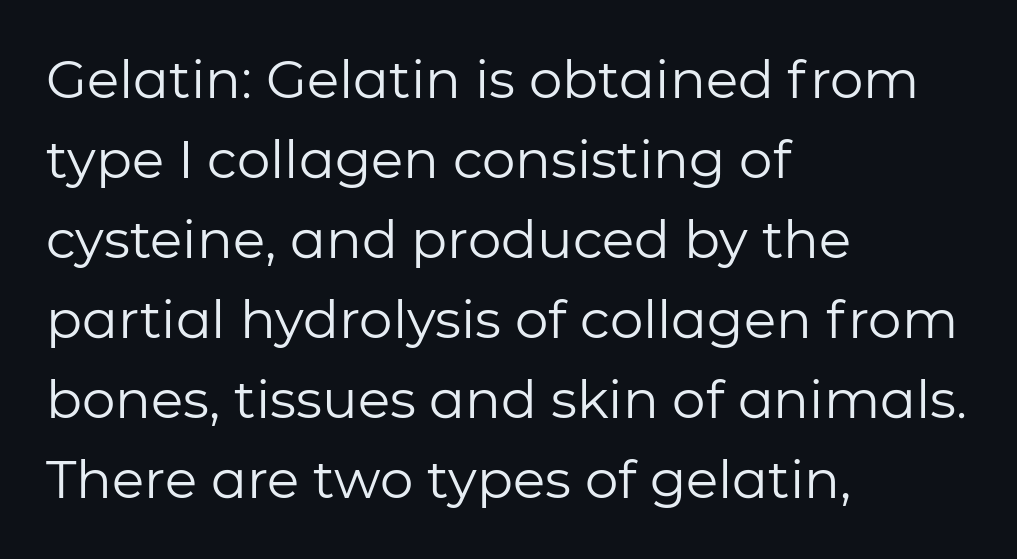
Q: Is the text bold? A: No.
Q: Is the text italic (slanted)? A: No, it is upright.
Q: Is the typeface a serif or a sans-serif typeface? A: Sans-serif.
Q: Is the text underlined? A: No.
Q: How is the paragraph aligned? A: Left-aligned.
Q: Is the spacing between letters normal or unusually wide? A: Normal.
Q: Is the spacing between lines tight, normal or loose? A: Normal.
Q: Width (condensed, normal, or wide)? A: Normal.
Q: Stroke contrast? A: Low.
Q: x-height? A: Medium.
Q: Monospaced? A: No.
